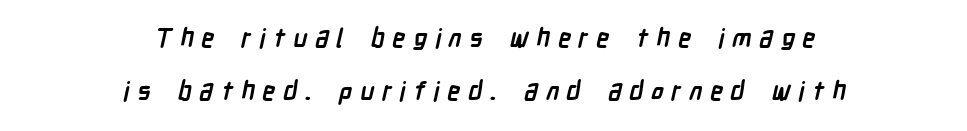
The image shows 26 px bold type; set centered, loose line spacing (2.04x), unusually wide letter spacing (+0.3 em), not underlined.
